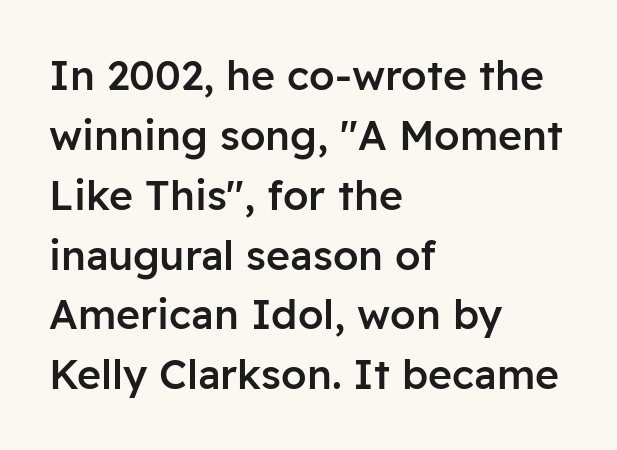
Q: Is the text bold? A: Semi-bold.
Q: Is the text italic (slanted)? A: No, it is upright.
Q: Is the typeface a serif or a sans-serif typeface? A: Sans-serif.
Q: Is the text underlined? A: No.
Q: How is the paragraph aligned? A: Left-aligned.
Q: Is the spacing between letters normal or unusually wide? A: Normal.
Q: Is the spacing between lines tight, normal or loose? A: Normal.
Q: Width (condensed, normal, or wide)? A: Normal.
Q: Stroke contrast? A: Low.
Q: x-height? A: Medium.
Q: Monospaced? A: No.
